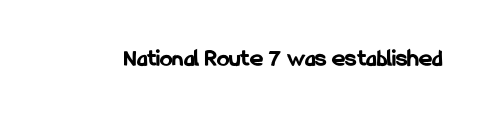
The image shows 25 px bold type, upright; set normal letter spacing, not underlined.
